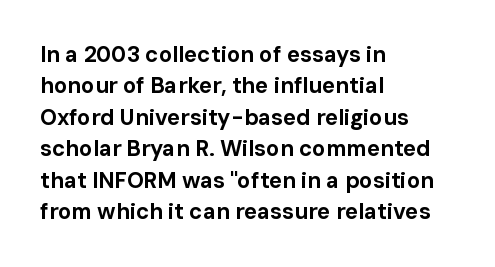
{"italic": "no", "bold": "yes", "underline": "no", "align": "left", "line_spacing": "normal", "line_spacing_ratio": 1.43, "letter_spacing": "normal", "letter_spacing_em": 0.0, "glyph_px": 22}
